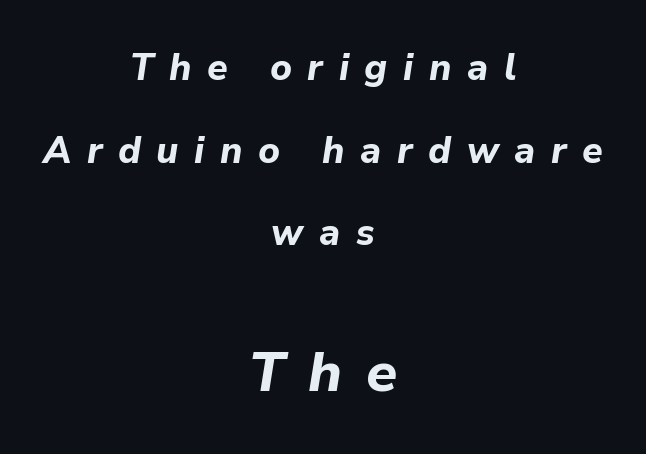
Is the lower block the larger one? Yes — the lower block carries the bigger type. Type without underlining. Set as a true bold cut, around the 700 mark. Typeset on center — no edge is straight. Regarding leading, the lines here are spaced well apart. Would a proofreader flag this as italicized? Yes.
